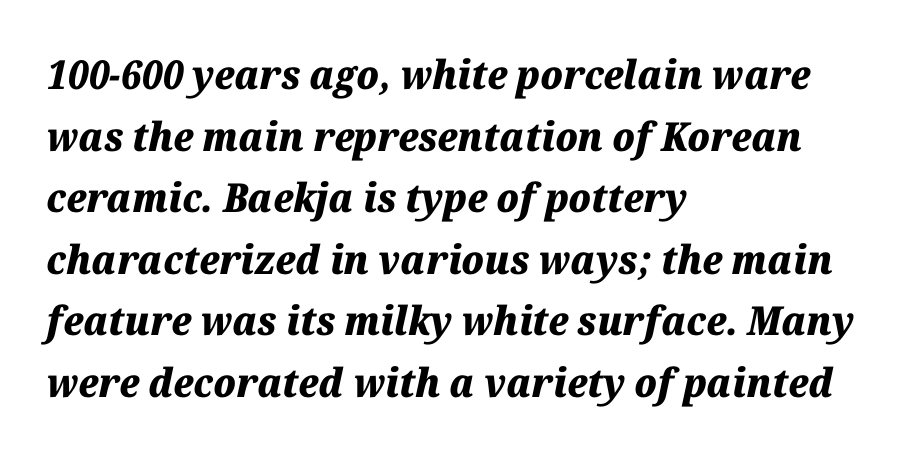
Q: Is the text bold? A: Yes.
Q: Is the text italic (slanted)? A: Yes, it leans right by about 12 degrees.
Q: Is the text underlined? A: No.
Q: How is the paragraph aligned? A: Left-aligned.
Q: Is the spacing between letters normal or unusually wide? A: Normal.
Q: Is the spacing between lines tight, normal or loose? A: Normal.
Q: Width (condensed, normal, or wide)? A: Normal.
Q: Stroke contrast? A: Medium.
Q: x-height? A: Medium.
Q: Monospaced? A: No.
